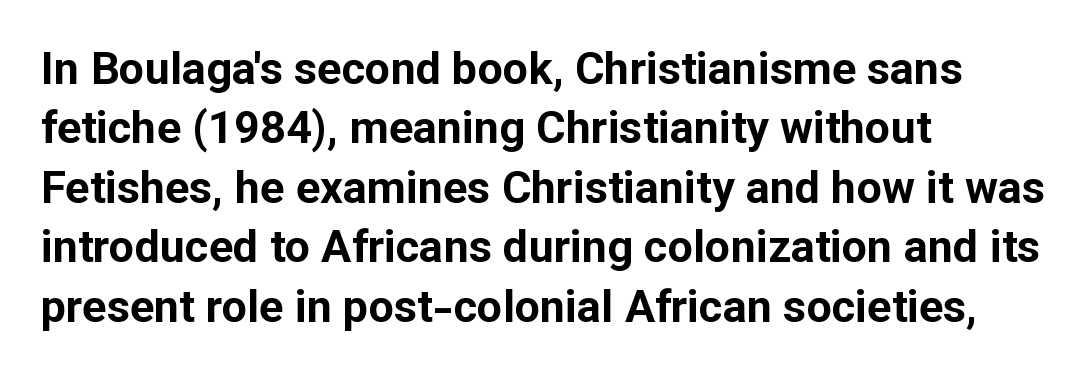
Q: Is the text bold? A: Yes.
Q: Is the text italic (slanted)? A: No, it is upright.
Q: Is the typeface a serif or a sans-serif typeface? A: Sans-serif.
Q: Is the text underlined? A: No.
Q: How is the paragraph aligned? A: Left-aligned.
Q: Is the spacing between letters normal or unusually wide? A: Normal.
Q: Is the spacing between lines tight, normal or loose? A: Normal.
Q: Width (condensed, normal, or wide)? A: Normal.
Q: Stroke contrast? A: Low.
Q: x-height? A: Medium.
Q: Monospaced? A: No.
